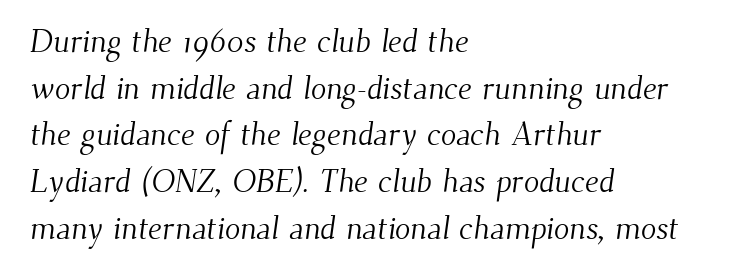
The space between consecutive lines is moderate. Check where the strokes stop: tiny serifs finish them off. Honestly, the letter spacing is just normal — you wouldn't notice it. This rendering features lettering with no underline. This is not heavy type; no bold has been used.
